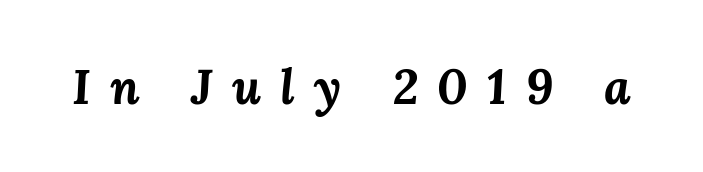
An italicized treatment has been applied to the whole sample. Heavy, bold letterforms. Note the varied advance widths — an 'i' is clearly narrower than an 'm'. These lines have a slow, spaced-out rhythm from letter to letter. Descenders are the only things crossing below the line.
